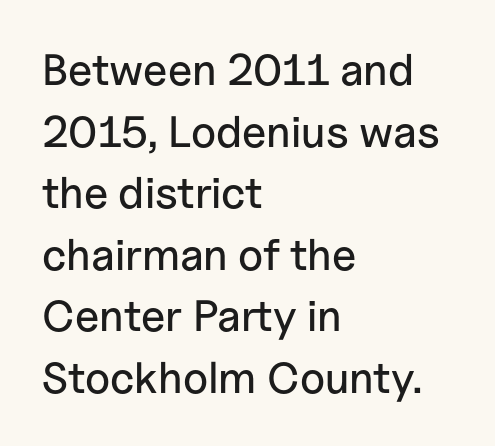
There is no visible air inserted between adjacent glyphs. The glyphs are unaccompanied by any horizontal stroke below them. Do the characters align in a grid? No, the font is proportional. Each new line begins a customary step beneath the previous one.
